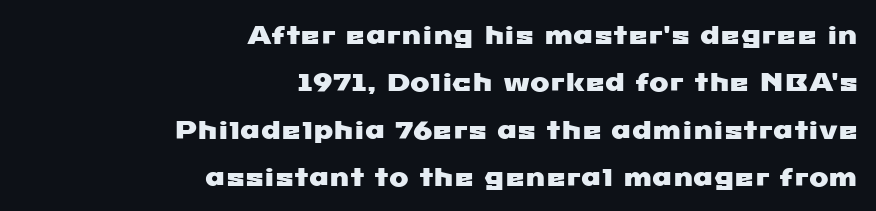
Q: Is the text underlined? A: No.
Q: How is the paragraph aligned? A: Right-aligned.
Q: Is the spacing between letters normal or unusually wide? A: Normal.
